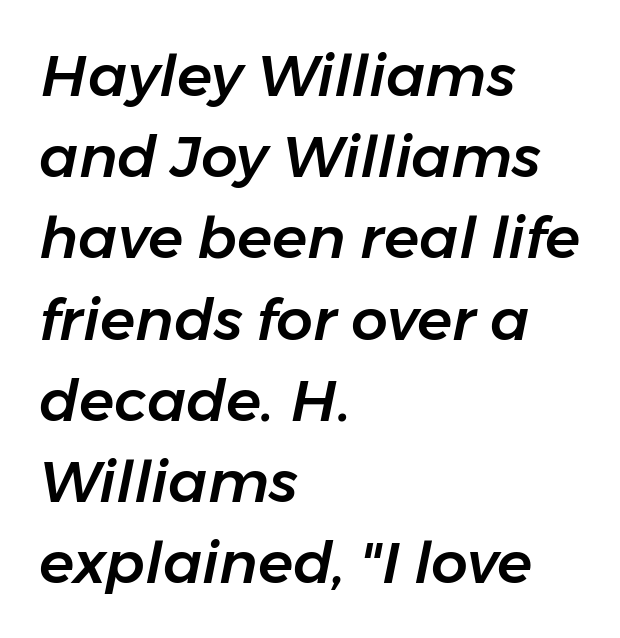
{"italic": "yes", "lean": "right", "slant_degrees": 11, "width": "normal", "stroke_contrast": "low", "x_height": "medium", "monospaced": "no", "underline": "no", "align": "left", "line_spacing": "normal", "line_spacing_ratio": 1.4, "letter_spacing": "normal", "letter_spacing_em": 0.0, "glyph_px": 58}
